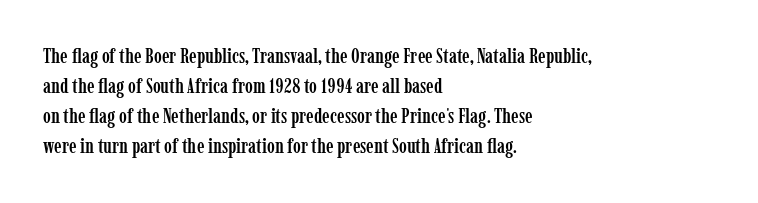
Q: Is the text italic (slanted)? A: No, it is upright.
Q: Is the text underlined? A: No.
Q: How is the paragraph aligned? A: Left-aligned.
Q: Is the spacing between letters normal or unusually wide? A: Normal.
Q: Is the spacing between lines tight, normal or loose? A: Normal.
